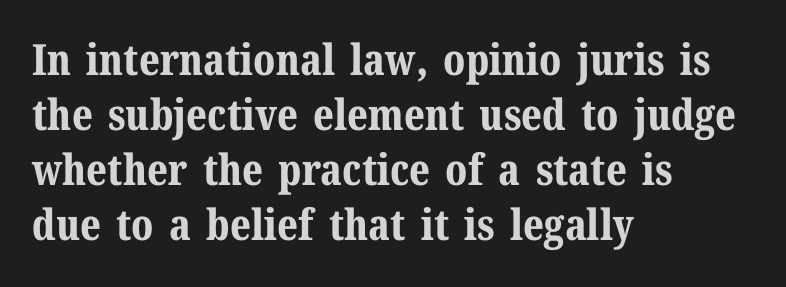
The image shows 43 px bold serif type, upright; set left-aligned, normal line spacing (1.28x), normal letter spacing, not underlined; medium stroke contrast and a medium x-height.
